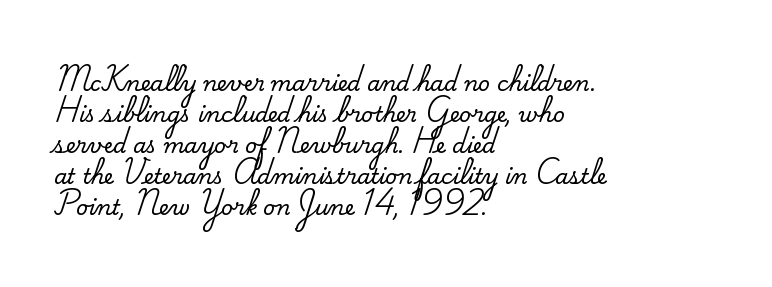
The image shows 21 px text type; set left-aligned, normal line spacing (1.48x), normal letter spacing, not underlined.
